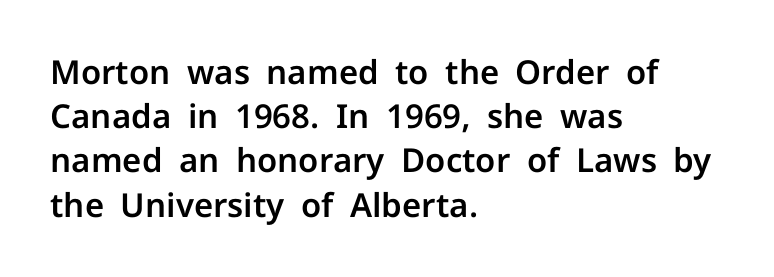
The image shows 33 px sans-serif type, upright; set left-aligned, normal line spacing (1.34x), normal letter spacing, not underlined; low stroke contrast and a medium x-height.
